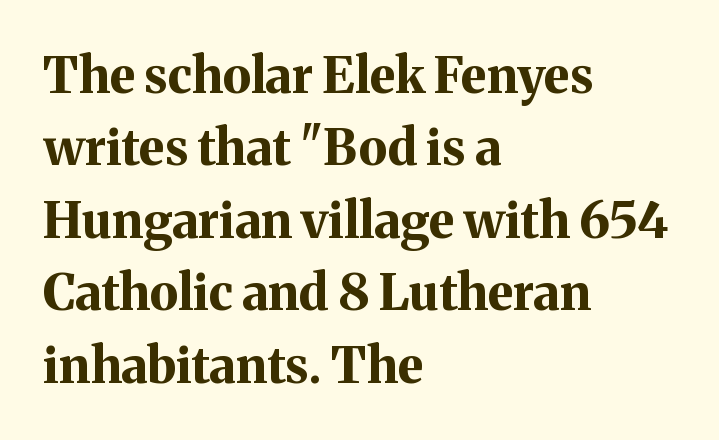
The image shows 50 px bold serif type, upright; set left-aligned, normal line spacing (1.45x), normal letter spacing, not underlined; medium stroke contrast and a medium x-height.
